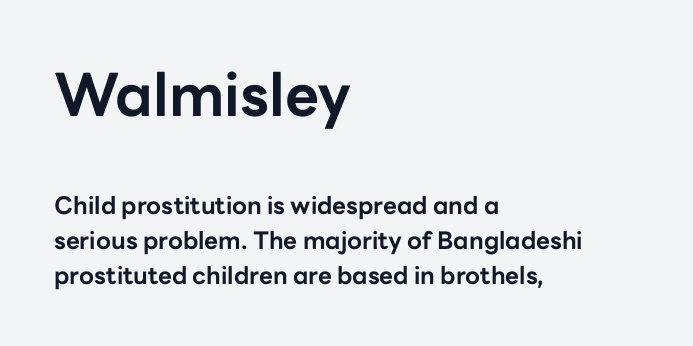
Q: Is the text bold? A: Yes.
Q: Is the text italic (slanted)? A: No, it is upright.
Q: Is the typeface a serif or a sans-serif typeface? A: Sans-serif.
Q: Is the text underlined? A: No.
Q: How is the paragraph aligned? A: Left-aligned.
Q: Is the spacing between letters normal or unusually wide? A: Normal.
Q: Is the spacing between lines tight, normal or loose? A: Normal.
Q: Which block of text is set in a larger size, the first (top) or the second (bottom)? A: The first (top) one.
Q: Width (condensed, normal, or wide)? A: Normal.
Q: Stroke contrast? A: Low.
Q: x-height? A: Medium.
Q: Monospaced? A: No.
